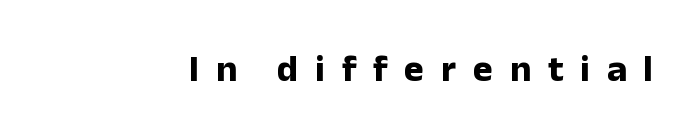
The image shows 38 px bold sans-serif type, upright; set right-aligned, unusually wide letter spacing (+0.44 em), not underlined; low stroke contrast and a medium x-height.
